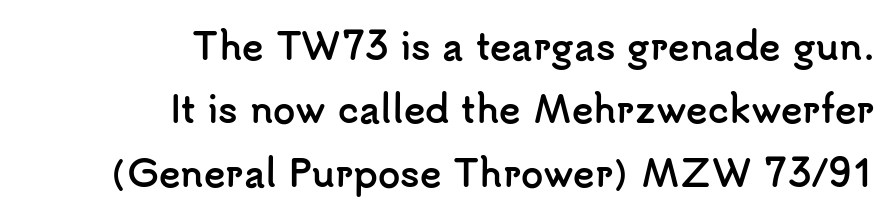
{"serif": "no", "italic": "no", "bold": "yes", "weight": "semibold", "width": "normal", "stroke_contrast": "low", "x_height": "small", "monospaced": "no", "underline": "no", "align": "right", "line_spacing_ratio": 1.76, "letter_spacing": "normal", "letter_spacing_em": 0.0, "glyph_px": 36}
